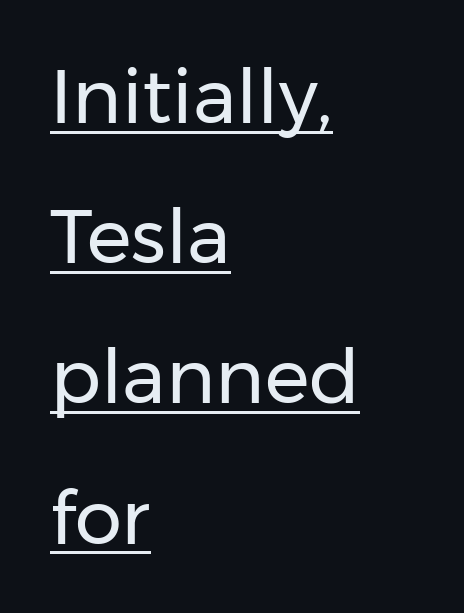
The image shows 75 px regular-weight sans-serif type, upright; set left-aligned, line spacing 1.87x, normal letter spacing, underlined; low stroke contrast and a medium x-height.
